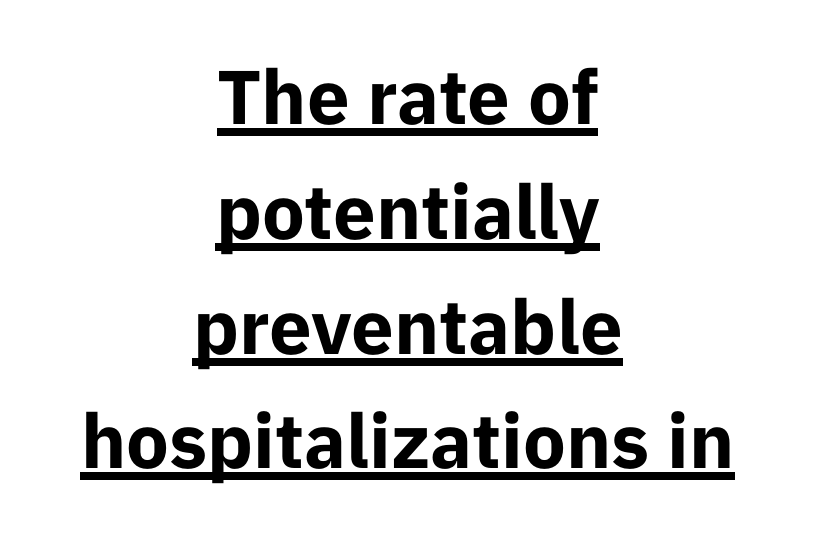
Students, this is bold: see how much ink each stroke carries. Quick note: underline on. This sample is center-justified, so both line endings float freely. Spacing verdict: proportional, widths tailored to each character. The passage shown has conventional tracking throughout. To sum up the face: it is a sans, with no serifs.
